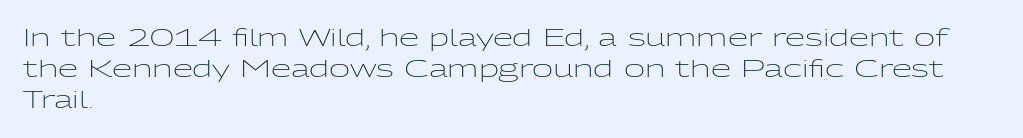
Q: Is the text bold? A: No.
Q: Is the text italic (slanted)? A: No, it is upright.
Q: Is the text underlined? A: No.
Q: How is the paragraph aligned? A: Left-aligned.
Q: Is the spacing between letters normal or unusually wide? A: Normal.
Q: Is the spacing between lines tight, normal or loose? A: Normal.
